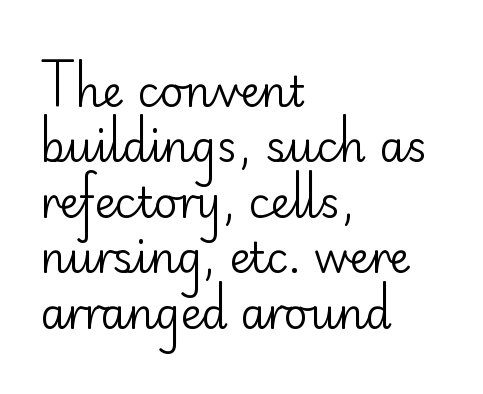
The image shows 42 px regular-weight sans-serif type, upright; set left-aligned, normal line spacing (1.32x), normal letter spacing, not underlined; low stroke contrast and a small x-height.
